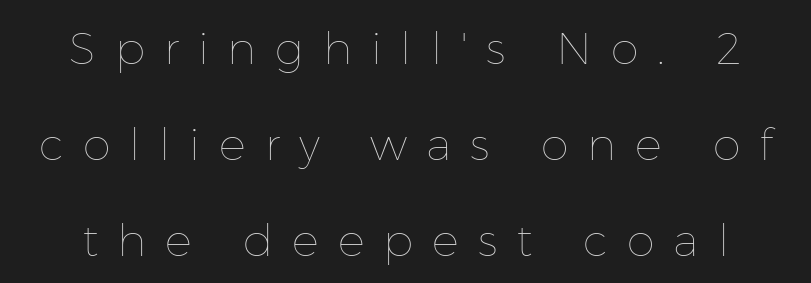
The image shows 45 px thin type, upright; set loose line spacing (2.13x), unusually wide letter spacing (+0.42 em), not underlined; low stroke contrast and a medium x-height.
